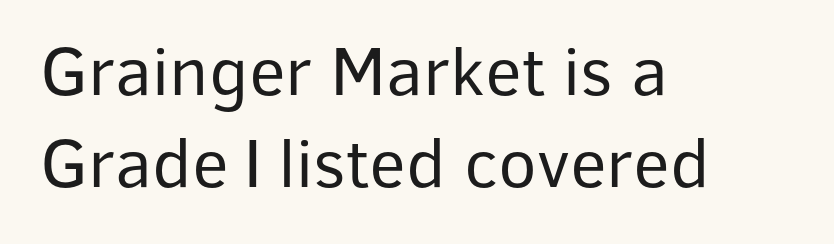
Nope, not italic — everything's standing straight. Ink coverage per letter is moderate at most. Character widths vary here, with narrow letters taking less room than wide ones. The letters carry no serifs — their stems end cleanly without finishing strokes. Leading: standard.
